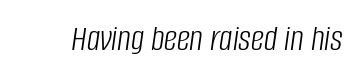
The image shows 37 px light, condensed type, italic (leaning right); set normal letter spacing, not underlined; low stroke contrast and a large x-height.
